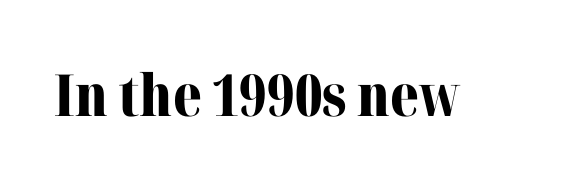
Q: Is the text bold? A: Yes.
Q: Is the text italic (slanted)? A: No, it is upright.
Q: Is the typeface a serif or a sans-serif typeface? A: Serif.
Q: Is the text underlined? A: No.
Q: Is the spacing between letters normal or unusually wide? A: Normal.
Q: Width (condensed, normal, or wide)? A: Normal.
Q: Stroke contrast? A: Medium.
Q: x-height? A: Medium.
Q: Monospaced? A: No.
